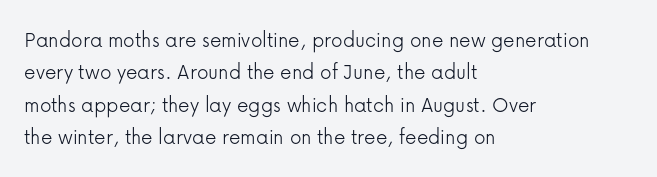
The tracking reads as untouched default to a designer's eye. Layout note: lines flush left. Students, observe: this is what conventionally led text looks like. Underline: absent.
